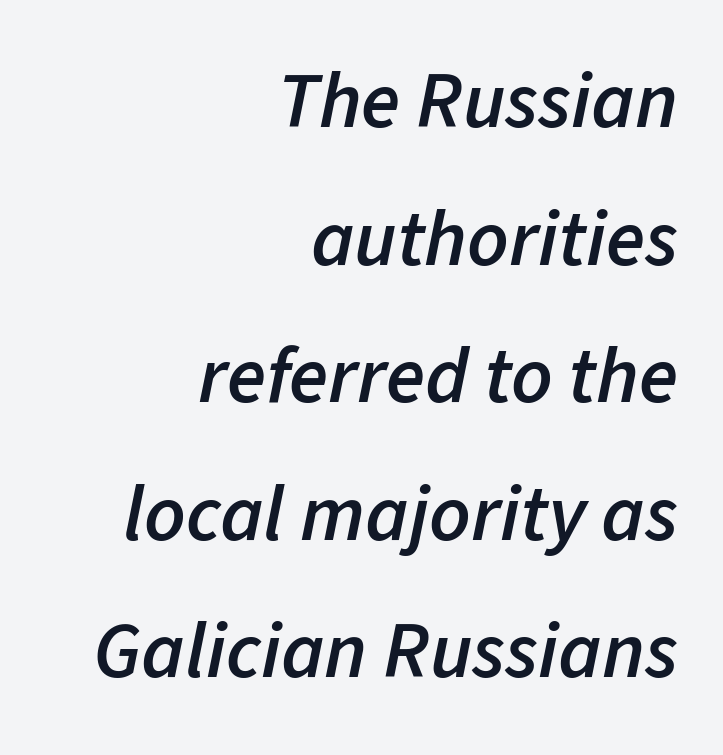
The rendering anchors every line to the right-hand side. Bold? Not quite — semibold, heavier than regular but stopping short. Tracking here is standard; glyphs follow each other at the usual distance. Slanted lettering throughout. The strip under each line holds only bare page.
